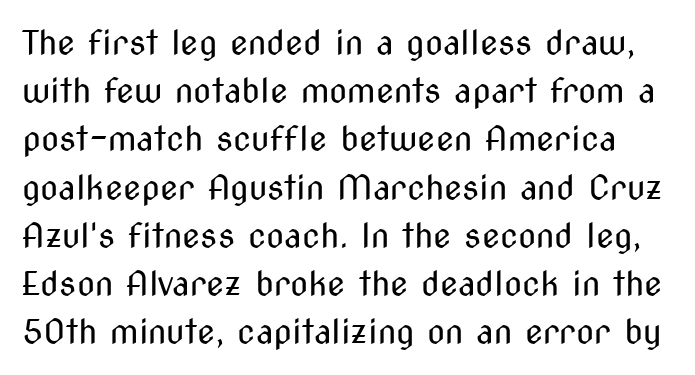
Q: Is the text bold? A: No.
Q: Is the text italic (slanted)? A: No, it is upright.
Q: Is the typeface a serif or a sans-serif typeface? A: Sans-serif.
Q: Is the text underlined? A: No.
Q: Is the spacing between letters normal or unusually wide? A: Normal.
Q: Is the spacing between lines tight, normal or loose? A: Normal.
Q: Width (condensed, normal, or wide)? A: Condensed.
Q: Stroke contrast? A: Medium.
Q: x-height? A: Medium.
Q: Monospaced? A: No.
